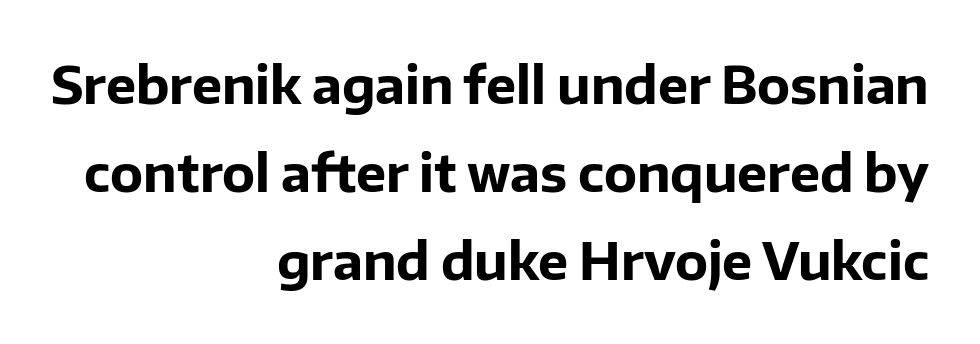
Q: Is the text bold? A: Yes.
Q: Is the text italic (slanted)? A: No, it is upright.
Q: Is the typeface a serif or a sans-serif typeface? A: Sans-serif.
Q: Is the text underlined? A: No.
Q: How is the paragraph aligned? A: Right-aligned.
Q: Is the spacing between letters normal or unusually wide? A: Normal.
Q: Width (condensed, normal, or wide)? A: Normal.
Q: Stroke contrast? A: Low.
Q: x-height? A: Medium.
Q: Monospaced? A: No.
